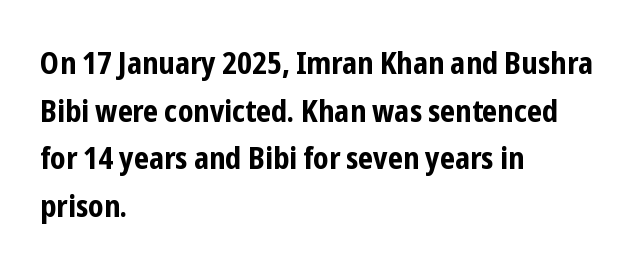
{"serif": "no", "italic": "no", "bold": "yes", "weight": "bold", "width": "condensed", "stroke_contrast": "low", "x_height": "medium", "monospaced": "no", "underline": "no", "align": "left", "line_spacing": "normal", "line_spacing_ratio": 1.54, "letter_spacing": "normal", "letter_spacing_em": 0.0, "glyph_px": 31}
